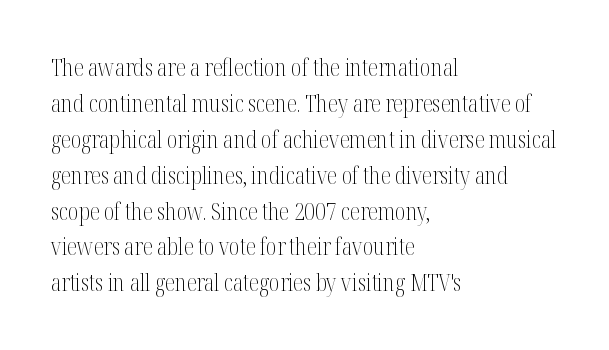
The image shows 23 px text type, upright; set left-aligned, normal line spacing (1.56x), normal letter spacing, not underlined.
